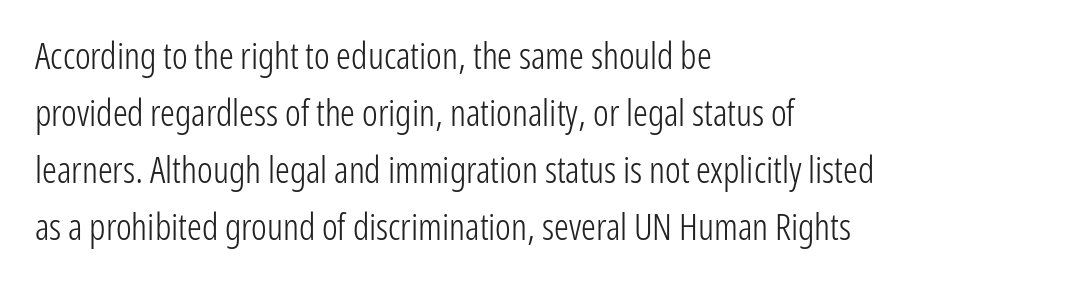
Q: Is the text bold? A: No.
Q: Is the text italic (slanted)? A: No, it is upright.
Q: Is the typeface a serif or a sans-serif typeface? A: Sans-serif.
Q: Is the text underlined? A: No.
Q: How is the paragraph aligned? A: Left-aligned.
Q: Is the spacing between letters normal or unusually wide? A: Normal.
Q: Is the spacing between lines tight, normal or loose? A: Normal.
Q: Width (condensed, normal, or wide)? A: Condensed.
Q: Stroke contrast? A: Low.
Q: x-height? A: Medium.
Q: Monospaced? A: No.
